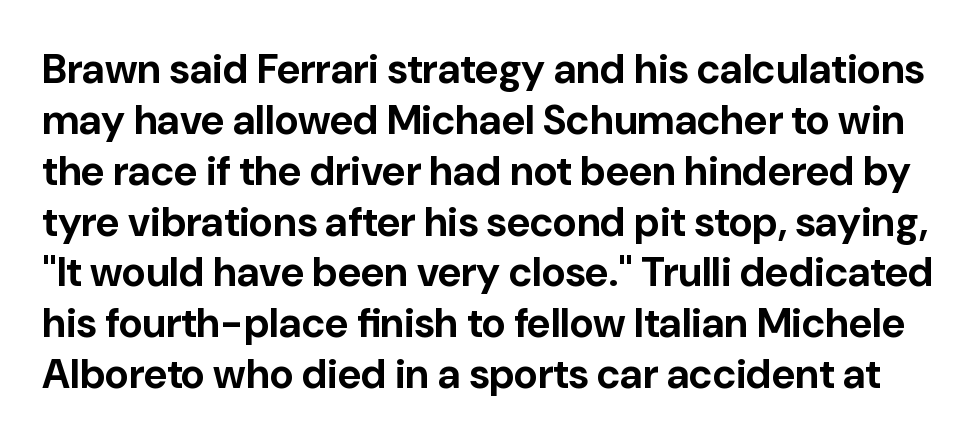
The image shows 41 px bold sans-serif type, upright; set line spacing 1.24x, normal letter spacing, not underlined; low stroke contrast and a medium x-height.
